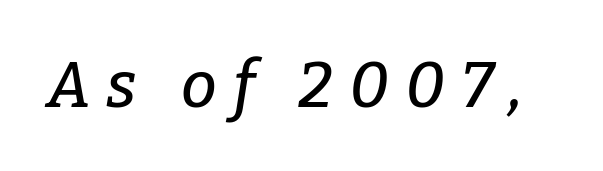
Q: Is the text italic (slanted)? A: Yes, it leans right by about 9 degrees.
Q: Is the typeface a serif or a sans-serif typeface? A: Serif.
Q: Is the text underlined? A: No.
Q: Is the spacing between letters normal or unusually wide? A: Unusually wide.
Q: Width (condensed, normal, or wide)? A: Normal.
Q: Stroke contrast? A: Low.
Q: x-height? A: Medium.
Q: Monospaced? A: No.
